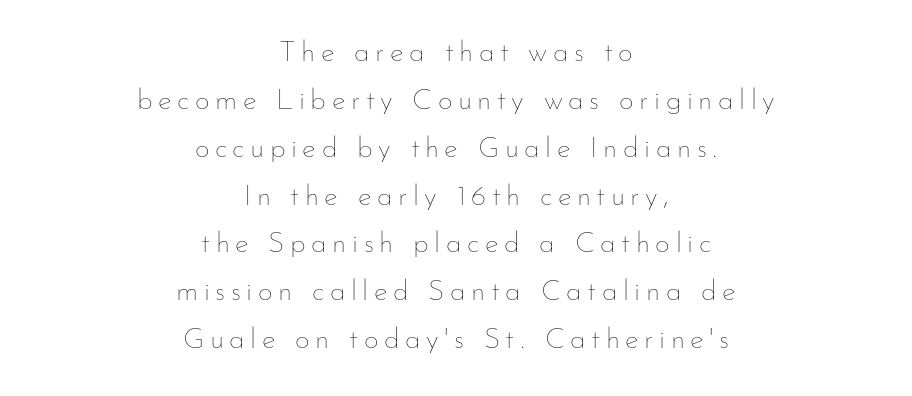
{"italic": "no", "bold": "no", "weight": "thin", "width": "normal", "stroke_contrast": "low", "x_height": "small", "monospaced": "no", "underline": "no", "align": "center", "line_spacing": "normal", "line_spacing_ratio": 1.65, "glyph_px": 29}
